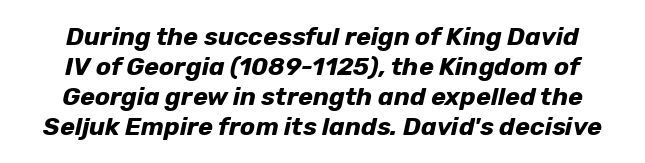
This sample uses an oblique cut, with every glyph tilted off the vertical. Spacing between characters is what you'd get straight out of the box. Any mark beneath the type? The region is blank. The rendering uses a bold face; every stroke is thick and dark.
